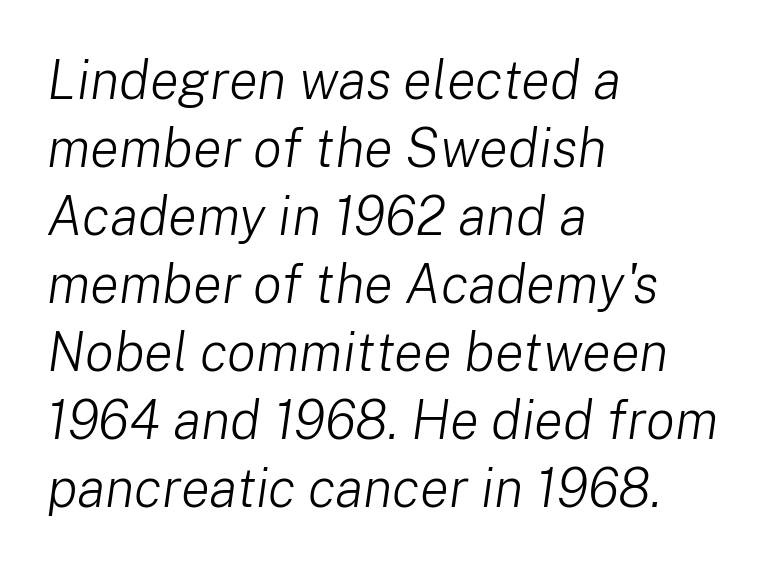
The image shows 54 px light type, italic (leaning right); set left-aligned, normal line spacing (1.26x), normal letter spacing, not underlined; low stroke contrast and a medium x-height.
